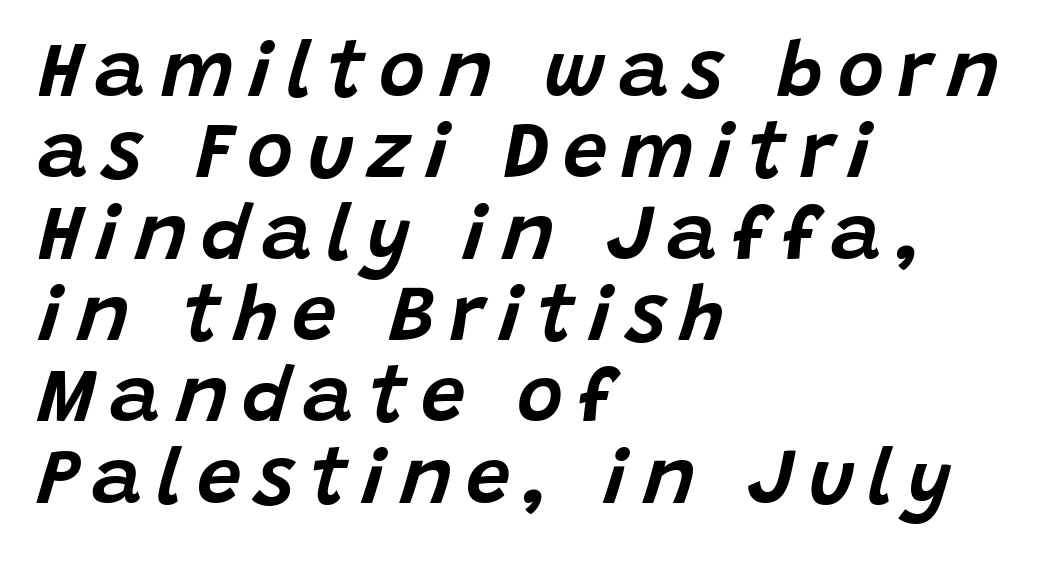
The image shows 79 px text type, italic (leaning right); set left-aligned, tight line spacing (1.03x), not underlined; low stroke contrast and a large x-height.
